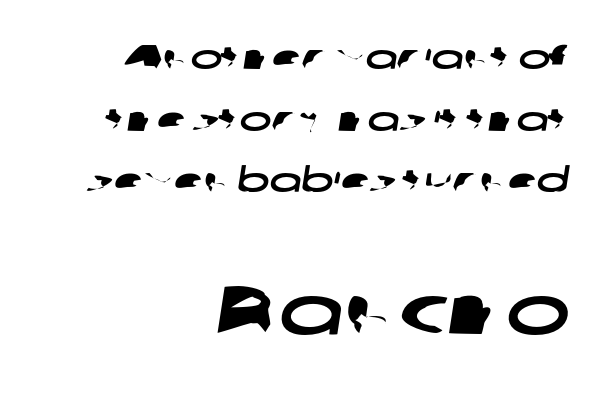
The image shows 68 px wide sans-serif type; set right-aligned, line spacing 1.81x, normal letter spacing, not underlined; the second (bottom) block is 2.0x larger; low stroke contrast and a medium x-height.
